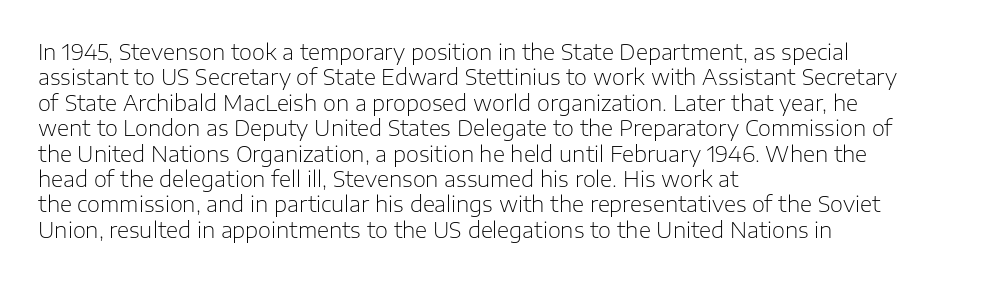
A bare baseline throughout the passage. Line beginnings align vertically; line endings do not. This sample uses plain, unmodified letter spacing. Posture: straight, roman, zero tilt. Is this a heavy cut? Hardly; it is regular or lighter.
